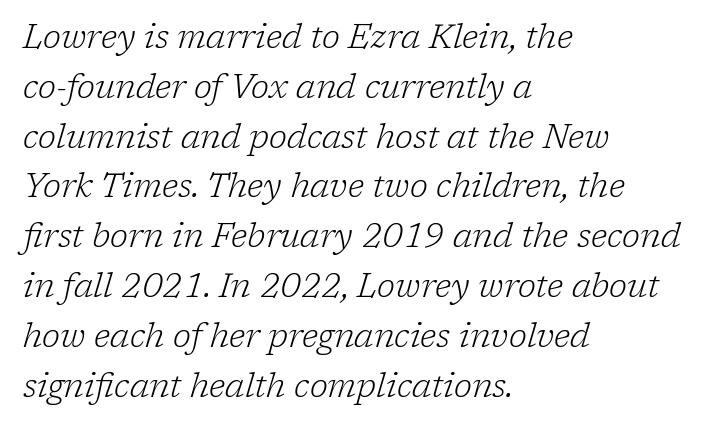
{"serif": "yes", "italic": "yes", "lean": "right", "slant_degrees": 17, "bold": "no", "weight": "light", "width": "normal", "stroke_contrast": "low", "x_height": "medium", "monospaced": "no", "underline": "no", "align": "left", "line_spacing": "normal", "line_spacing_ratio": 1.51, "letter_spacing": "normal", "letter_spacing_em": 0.0, "glyph_px": 33}
